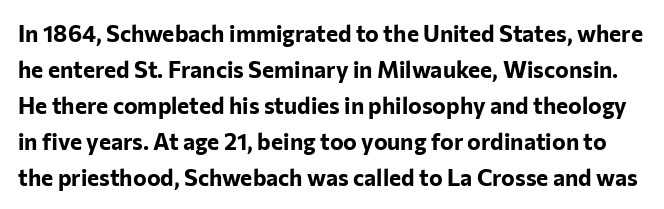
{"italic": "no", "bold": "yes", "underline": "no", "line_spacing": "normal", "line_spacing_ratio": 1.56, "letter_spacing": "normal", "letter_spacing_em": 0.0, "glyph_px": 23}
